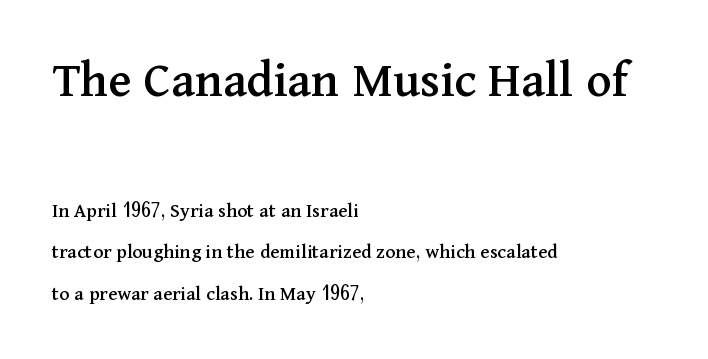
The image shows 53 px serif type, upright; set left-aligned, loose line spacing (1.97x), normal letter spacing, not underlined; the first (top) block is 2.52x larger; medium stroke contrast and a medium x-height.
